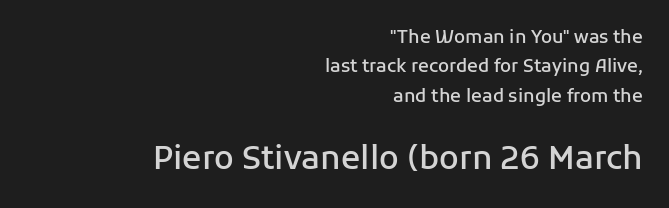
{"serif": "no", "italic": "no", "bold": "semi", "weight": "semibold", "width": "normal", "stroke_contrast": "low", "x_height": "medium", "monospaced": "no", "underline": "no", "align": "right", "line_spacing": "normal", "line_spacing_ratio": 1.63, "letter_spacing": "normal", "letter_spacing_em": 0.0, "larger_block": "second", "size_ratio": 1.78, "glyph_px": 32}
